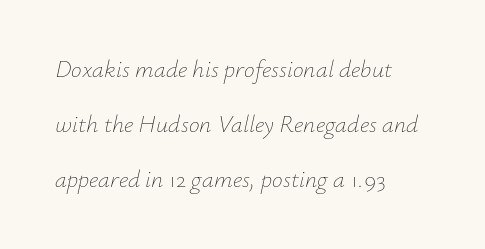
Compared with a centered layout, this one pins lines to the left instead. Vertically, the passage feels expansive, rows floating well apart. Weight class: somewhere from thin through regular. Descenders are the only things crossing below the line. The type is set solid horizontally, with unmodified tracking.
